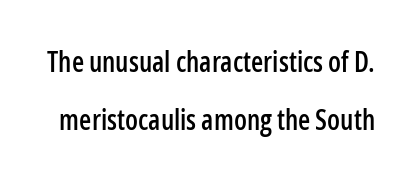
{"serif": "no", "italic": "no", "width": "condensed", "stroke_contrast": "low", "x_height": "medium", "monospaced": "no", "underline": "no", "line_spacing": "loose", "line_spacing_ratio": 2.07, "letter_spacing": "normal", "letter_spacing_em": 0.0, "glyph_px": 28}
